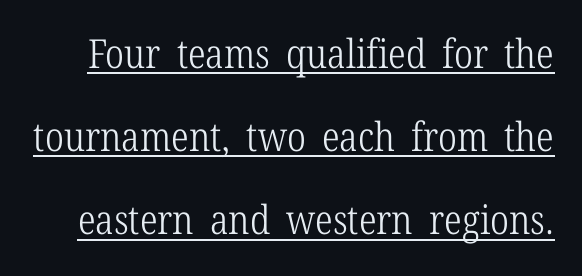
The image shows 40 px light, condensed serif type, upright; set loose line spacing (2.08x), normal letter spacing, underlined; low stroke contrast and a medium x-height.
